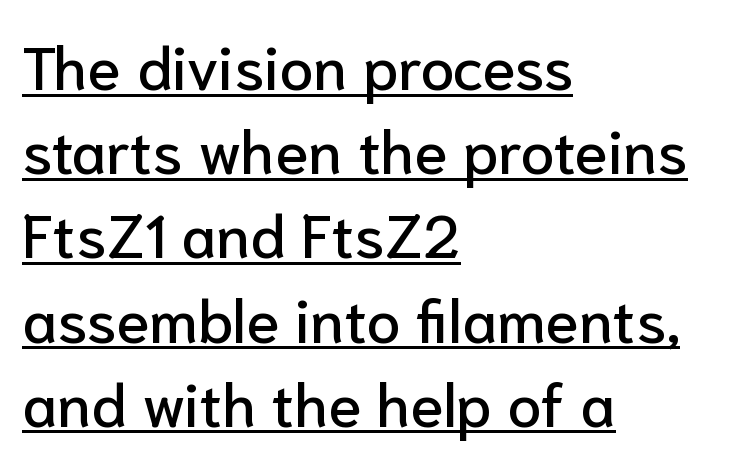
{"serif": "no", "italic": "no", "width": "normal", "stroke_contrast": "low", "x_height": "medium", "monospaced": "no", "underline": "yes", "align": "left", "line_spacing": "normal", "line_spacing_ratio": 1.38, "letter_spacing": "normal", "letter_spacing_em": 0.0, "glyph_px": 61}
